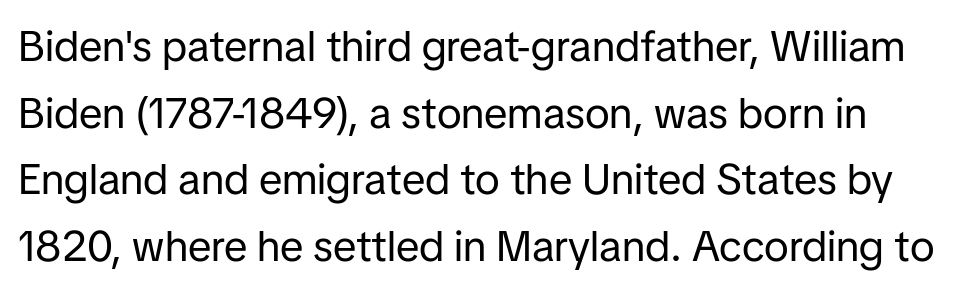
Q: Is the text bold? A: No.
Q: Is the text italic (slanted)? A: No, it is upright.
Q: Is the typeface a serif or a sans-serif typeface? A: Sans-serif.
Q: Is the text underlined? A: No.
Q: Is the spacing between letters normal or unusually wide? A: Normal.
Q: Is the spacing between lines tight, normal or loose? A: Normal.
Q: Width (condensed, normal, or wide)? A: Normal.
Q: Stroke contrast? A: Low.
Q: x-height? A: Medium.
Q: Monospaced? A: No.
